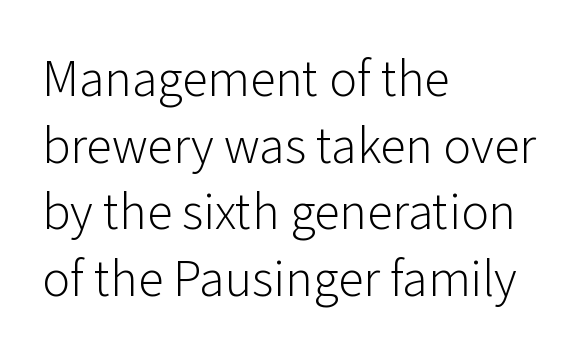
Q: Is the text bold? A: No.
Q: Is the text italic (slanted)? A: No, it is upright.
Q: Is the typeface a serif or a sans-serif typeface? A: Sans-serif.
Q: Is the text underlined? A: No.
Q: How is the paragraph aligned? A: Left-aligned.
Q: Is the spacing between letters normal or unusually wide? A: Normal.
Q: Is the spacing between lines tight, normal or loose? A: Normal.
Q: Width (condensed, normal, or wide)? A: Normal.
Q: Stroke contrast? A: Low.
Q: x-height? A: Medium.
Q: Monospaced? A: No.
